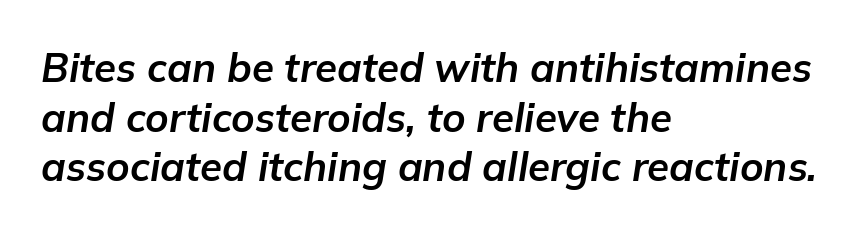
The image shows 40 px bold type, italic (leaning right); set left-aligned, line spacing 1.24x, normal letter spacing, not underlined; low stroke contrast and a medium x-height.
